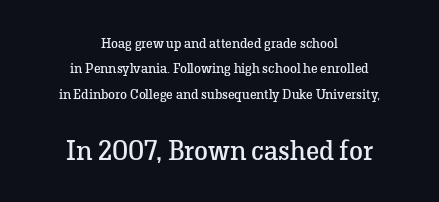
Horizontal alignment here is central, giving a formal, balanced look. Tracking value appears to be zero — textbook default spacing. A typesetter would call this proportional, since set widths differ per character. Italic? Not at all — the glyphs are vertical. Yep, those are serifs on the letters. No word sits above an underline.
